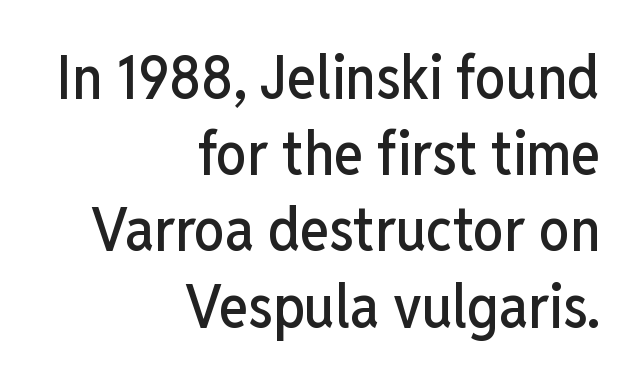
Q: Is the text italic (slanted)? A: No, it is upright.
Q: Is the typeface a serif or a sans-serif typeface? A: Sans-serif.
Q: Is the text underlined? A: No.
Q: How is the paragraph aligned? A: Right-aligned.
Q: Is the spacing between letters normal or unusually wide? A: Normal.
Q: Is the spacing between lines tight, normal or loose? A: Normal.
Q: Width (condensed, normal, or wide)? A: Condensed.
Q: Stroke contrast? A: Low.
Q: x-height? A: Medium.
Q: Monospaced? A: No.
